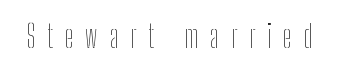
{"italic": "no", "bold": "no", "weight": "thin", "width": "condensed", "stroke_contrast": "low", "x_height": "medium", "monospaced": "no", "underline": "no", "letter_spacing": "wide", "letter_spacing_em": 0.37, "glyph_px": 32}
